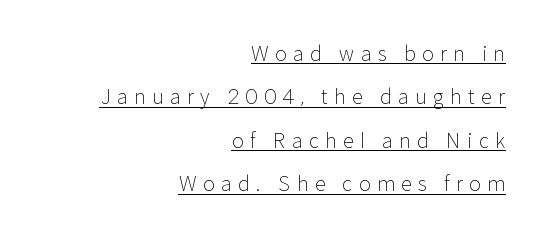
Q: Is the text bold? A: No.
Q: Is the text italic (slanted)? A: No, it is upright.
Q: Is the text underlined? A: Yes.
Q: How is the paragraph aligned? A: Right-aligned.
Q: Is the spacing between letters normal or unusually wide? A: Unusually wide.
Q: Is the spacing between lines tight, normal or loose? A: Loose.
